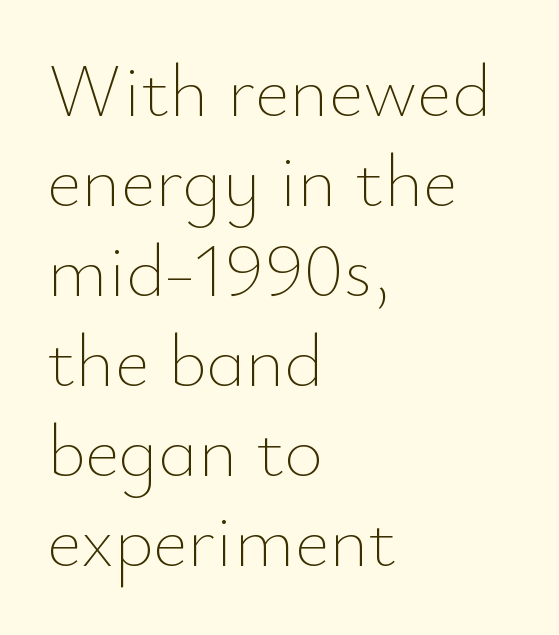
Stroke mass is kept to a normal reading level or below. The axis of the letterforms is exactly vertical. Nobody drew a line under any word here. These lines keep a tight, regular rhythm from letter to letter. A classic flush-left, rag-right setting is used for this passage.
